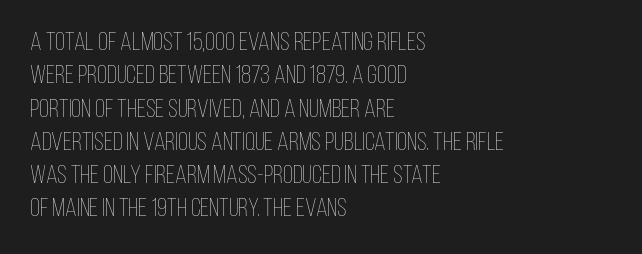
Compared with typical paragraphs, the rows here are spaced about the same. The letters stand straight up with perfectly vertical stems. Short and long lines alike share a common starting point at left. Is the stroke heavy? The answer is a plain regular-or-lighter. In terms of letterspacing, this is plain default setting. Just letters on the line, the space beneath them empty.
